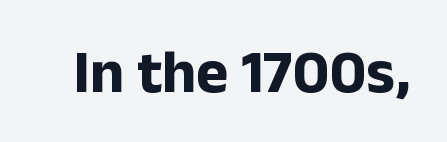
Q: Is the text bold? A: Yes.
Q: Is the text italic (slanted)? A: No, it is upright.
Q: Is the typeface a serif or a sans-serif typeface? A: Sans-serif.
Q: Is the text underlined? A: No.
Q: Is the spacing between letters normal or unusually wide? A: Normal.
Q: Width (condensed, normal, or wide)? A: Normal.
Q: Stroke contrast? A: Low.
Q: x-height? A: Medium.
Q: Monospaced? A: No.
